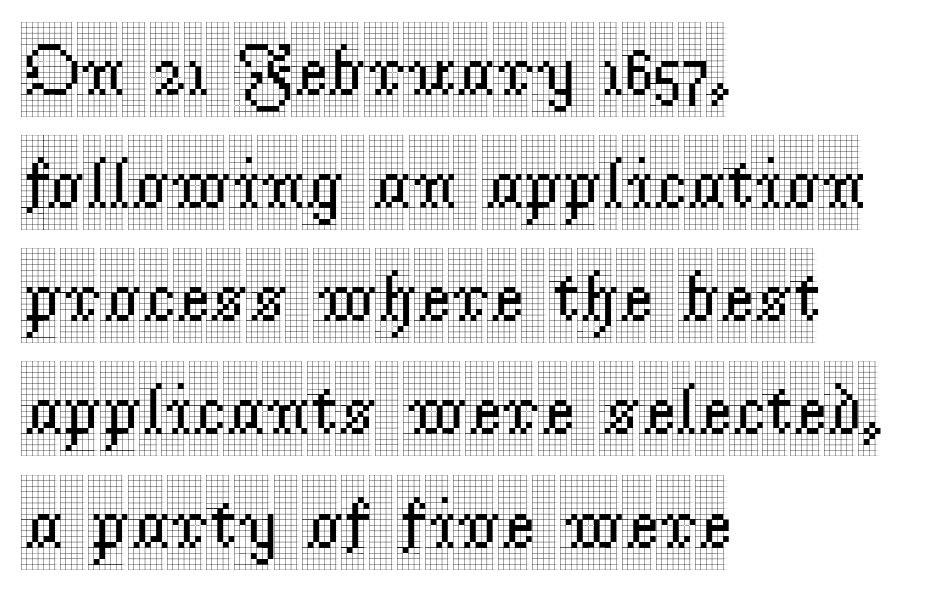
Q: Is the text italic (slanted)? A: No, it is upright.
Q: Is the typeface a serif or a sans-serif typeface? A: Serif.
Q: Is the text underlined? A: No.
Q: How is the paragraph aligned? A: Left-aligned.
Q: Is the spacing between letters normal or unusually wide? A: Normal.
Q: Is the spacing between lines tight, normal or loose? A: Normal.
Q: Width (condensed, normal, or wide)? A: Condensed.
Q: x-height? A: Large.
Q: Monospaced? A: No.
